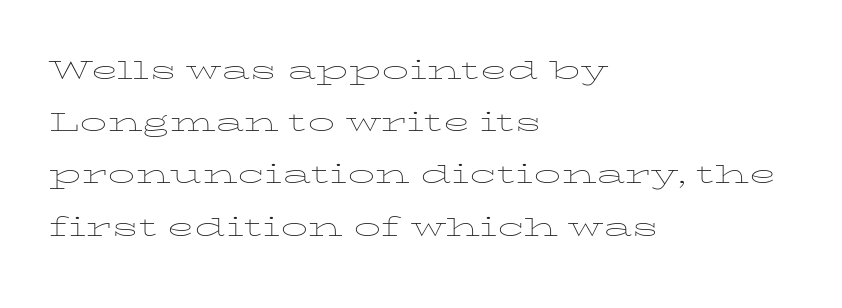
Each letter keeps its own natural width here, so spacing adapts to shape. Honestly, the letter spacing is just normal — you wouldn't notice it. No extra ink here — the face is not bold. One-word summary of the alignment: left. Evenly set lines give the paragraph a standard silhouette.
